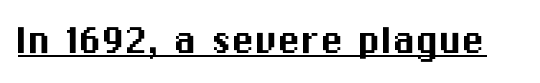
{"serif": "no", "italic": "no", "width": "normal", "stroke_contrast": "medium", "x_height": "medium", "monospaced": "no", "underline": "yes", "letter_spacing": "normal", "letter_spacing_em": 0.0, "glyph_px": 46}
